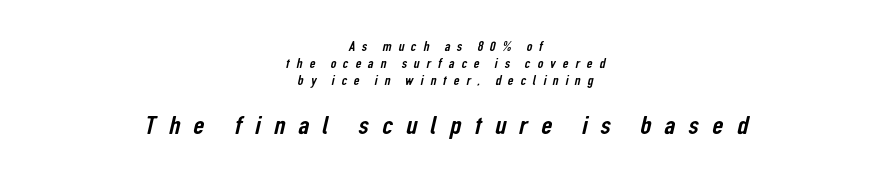
{"underline": "no", "align": "center", "line_spacing_ratio": 1.22, "letter_spacing": "wide", "letter_spacing_em": 0.49, "larger_block": "second", "size_ratio": 1.93, "glyph_px": 27}
